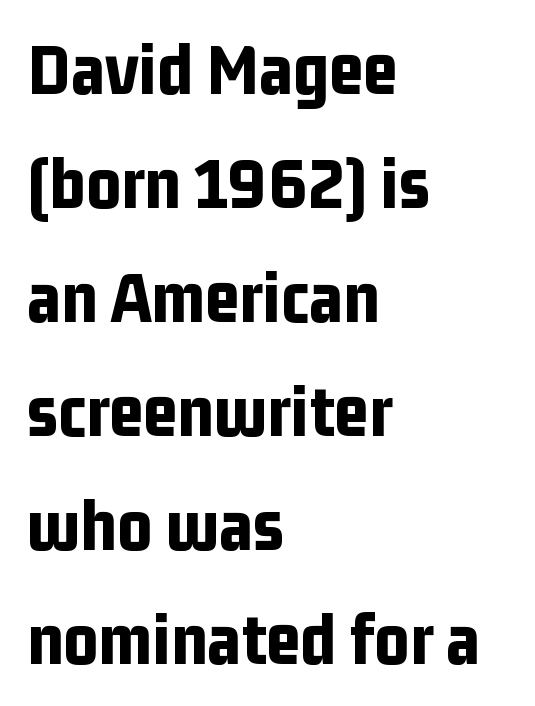
{"serif": "no", "italic": "no", "bold": "yes", "weight": "bold", "width": "condensed", "stroke_contrast": "low", "x_height": "medium", "monospaced": "no", "underline": "no", "align": "left", "line_spacing": "normal", "line_spacing_ratio": 1.52, "letter_spacing": "normal", "letter_spacing_em": 0.0, "glyph_px": 75}
